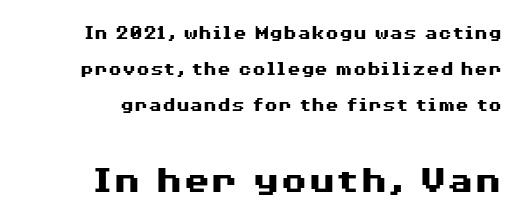
Short note: letters normally spaced. Quick note: underline off. The passage shown is typed in a proportional face where columns would drift. These words are printed bold, with thick strokes throughout. A student would notice the bottom passage is typeset larger than what precedes it.
